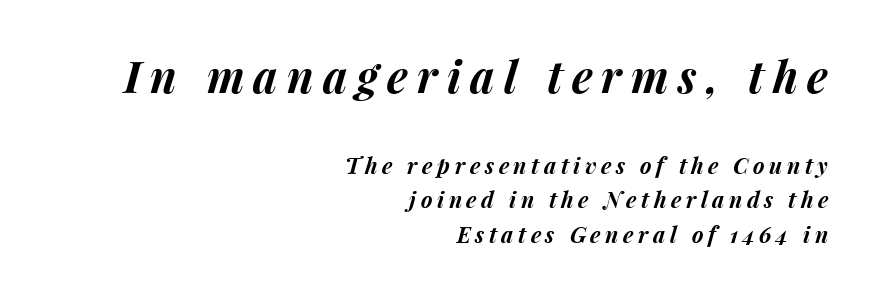
Does the leading feel generous? No, just average. Clear beneath every line of the passage. Compared with ordinary roman type, these characters are visibly tilted. The face used here is proportionally spaced, like ordinary book or web type.
